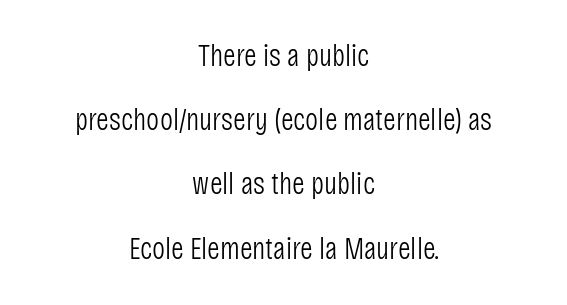
The image shows 31 px light, condensed sans-serif type, upright; set centered, loose line spacing (2.07x), normal letter spacing, not underlined; low stroke contrast and a large x-height.
